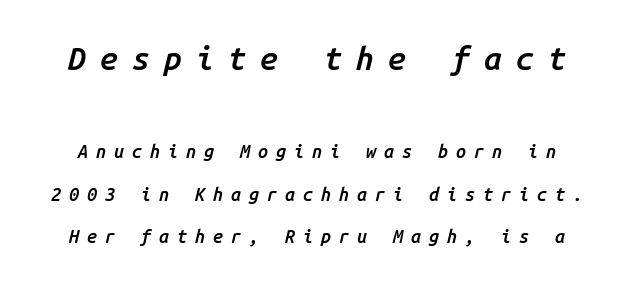
{"italic": "yes", "lean": "right", "slant_degrees": 14, "bold": "semi", "weight": "semibold", "width": "normal", "stroke_contrast": "low", "x_height": "medium", "monospaced": "yes", "underline": "no", "line_spacing": "loose", "line_spacing_ratio": 2.38, "letter_spacing": "wide", "letter_spacing_em": 0.44, "larger_block": "first", "size_ratio": 1.78, "glyph_px": 32}
